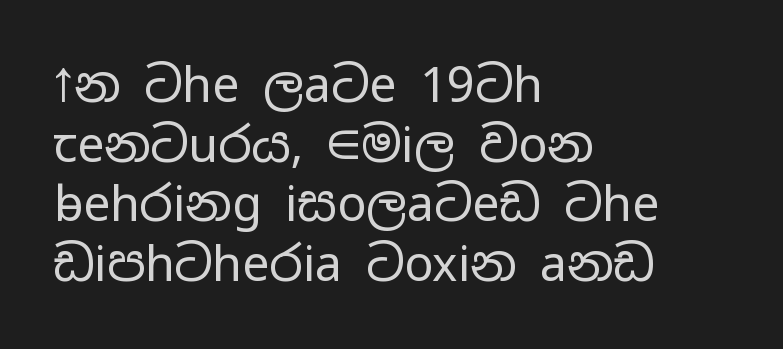
There is no visible air inserted between adjacent glyphs. These lines are rendered in a variable-pitch font. A bare baseline throughout the passage. Stroke terminals: plain, sans-serif.
